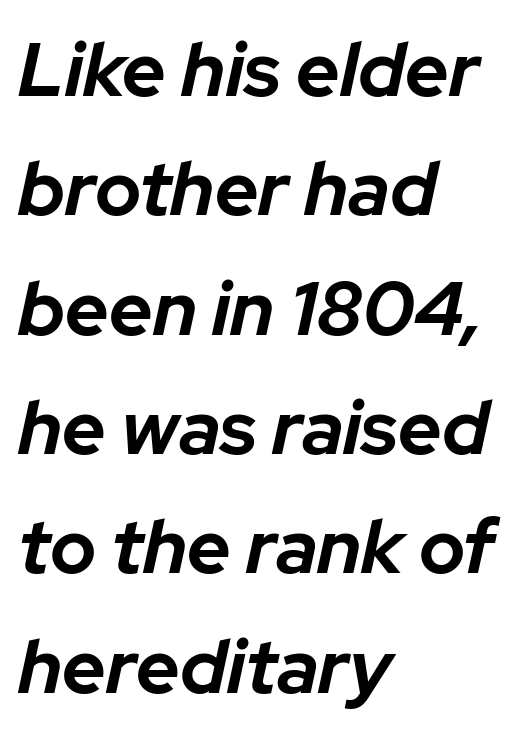
The image shows 76 px bold type, italic (leaning right); set left-aligned, normal line spacing (1.57x), normal letter spacing, not underlined; low stroke contrast and a medium x-height.
